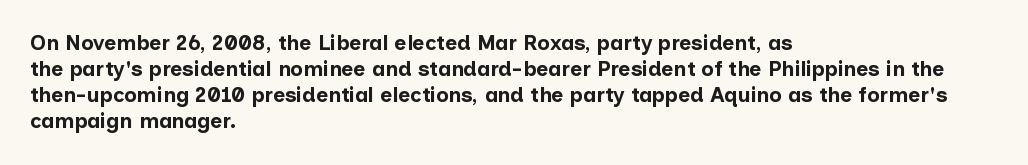
Q: Is the text bold? A: Yes.
Q: Is the text italic (slanted)? A: No, it is upright.
Q: Is the text underlined? A: No.
Q: How is the paragraph aligned? A: Left-aligned.
Q: Is the spacing between letters normal or unusually wide? A: Normal.
